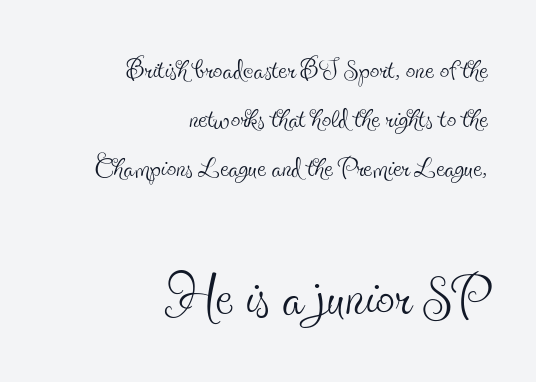
Q: Is the text bold? A: No.
Q: Is the typeface a serif or a sans-serif typeface? A: Serif.
Q: Is the text underlined? A: No.
Q: How is the paragraph aligned? A: Right-aligned.
Q: Is the spacing between letters normal or unusually wide? A: Normal.
Q: Is the spacing between lines tight, normal or loose? A: Normal.
Q: Which block of text is set in a larger size, the first (top) or the second (bottom)? A: The second (bottom) one.
Q: Width (condensed, normal, or wide)? A: Condensed.
Q: x-height? A: Small.
Q: Monospaced? A: No.
